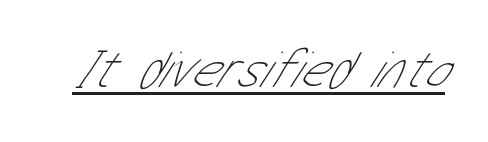
Q: Is the text bold? A: No.
Q: Is the typeface a serif or a sans-serif typeface? A: Sans-serif.
Q: Is the text underlined? A: Yes.
Q: Is the spacing between letters normal or unusually wide? A: Normal.
Q: Width (condensed, normal, or wide)? A: Condensed.
Q: Stroke contrast? A: Low.
Q: x-height? A: Medium.
Q: Monospaced? A: No.
